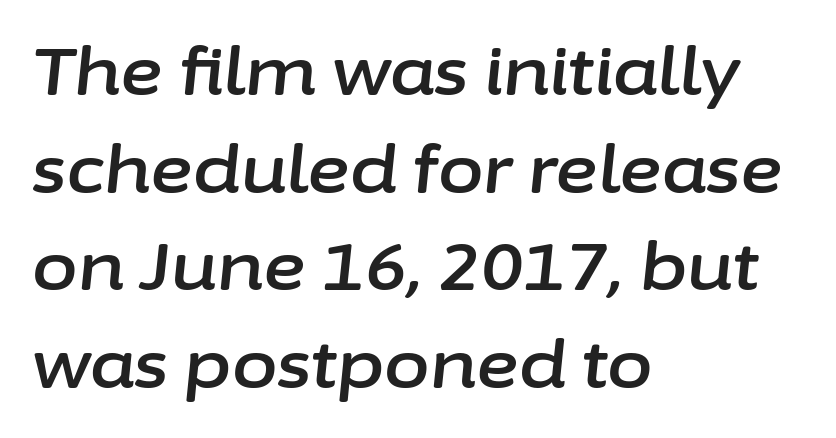
Q: Is the text italic (slanted)? A: Yes, it leans right by about 6 degrees.
Q: Is the text underlined? A: No.
Q: How is the paragraph aligned? A: Left-aligned.
Q: Is the spacing between letters normal or unusually wide? A: Normal.
Q: Is the spacing between lines tight, normal or loose? A: Normal.
Q: Width (condensed, normal, or wide)? A: Normal.
Q: Stroke contrast? A: Low.
Q: x-height? A: Medium.
Q: Monospaced? A: No.
